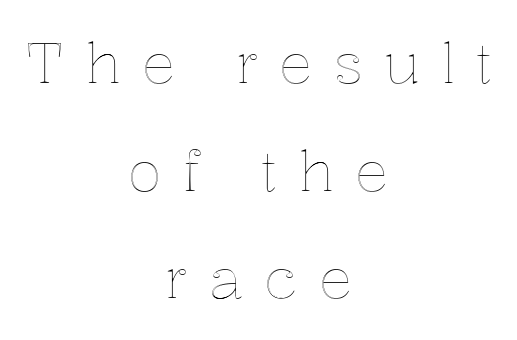
The image shows 56 px text type, upright; set centered, loose line spacing (1.92x), unusually wide letter spacing (+0.38 em), not underlined; a medium x-height.
